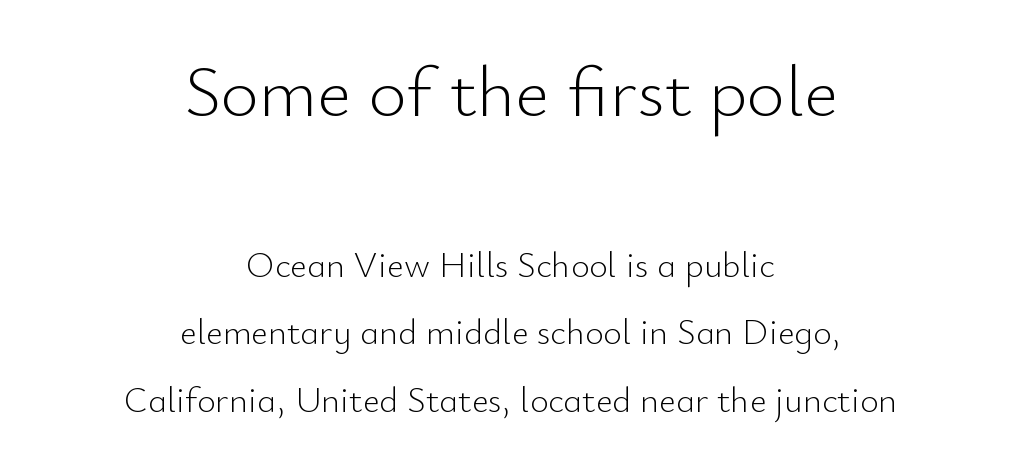
Q: Is the text bold? A: No.
Q: Is the text italic (slanted)? A: No, it is upright.
Q: Is the typeface a serif or a sans-serif typeface? A: Sans-serif.
Q: Is the text underlined? A: No.
Q: How is the paragraph aligned? A: Centered.
Q: Is the spacing between letters normal or unusually wide? A: Normal.
Q: Which block of text is set in a larger size, the first (top) or the second (bottom)? A: The first (top) one.
Q: Width (condensed, normal, or wide)? A: Normal.
Q: Stroke contrast? A: Low.
Q: x-height? A: Small.
Q: Monospaced? A: No.
